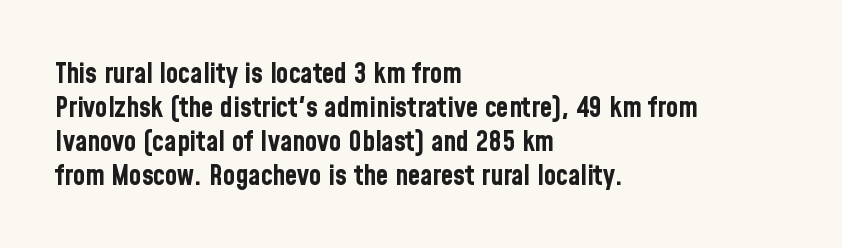
Heavy-handed strokes throughout: this text is bold. This sample has the flowing, uneven cadence of proportional lettering. Look at the bottom of the vertical strokes: they stop flat, with no serifs. The compositor pushed each line to the left boundary. Unmarked baselines from the first word to the last.
